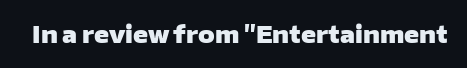
{"italic": "no", "bold": "yes", "underline": "no", "letter_spacing": "normal", "letter_spacing_em": 0.0, "glyph_px": 23}
